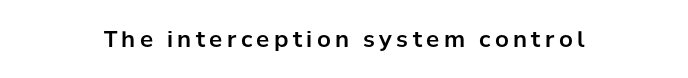
The strip under each line holds only bare page. The line texture is sparse and dotted thanks to wide tracking. Posture: vertical.
